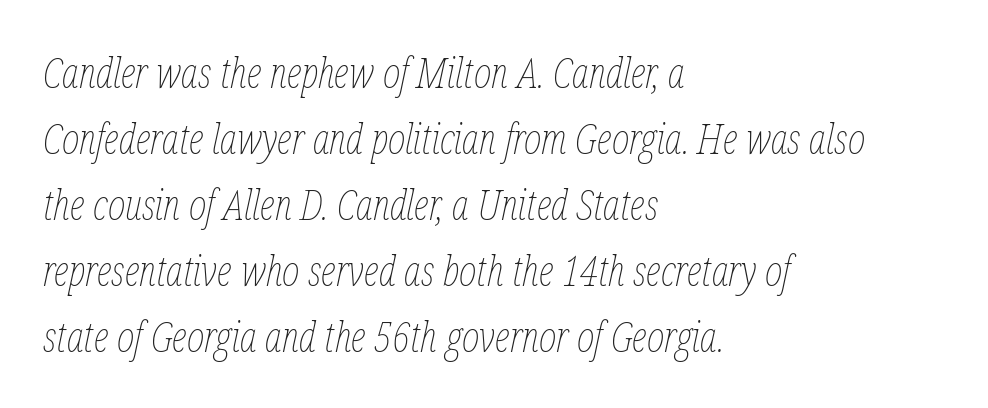
Q: Is the text bold? A: No.
Q: Is the text italic (slanted)? A: Yes, it leans right by about 12 degrees.
Q: Is the text underlined? A: No.
Q: How is the paragraph aligned? A: Left-aligned.
Q: Is the spacing between letters normal or unusually wide? A: Normal.
Q: Is the spacing between lines tight, normal or loose? A: Normal.
Q: Width (condensed, normal, or wide)? A: Condensed.
Q: Stroke contrast? A: Low.
Q: x-height? A: Medium.
Q: Monospaced? A: No.
